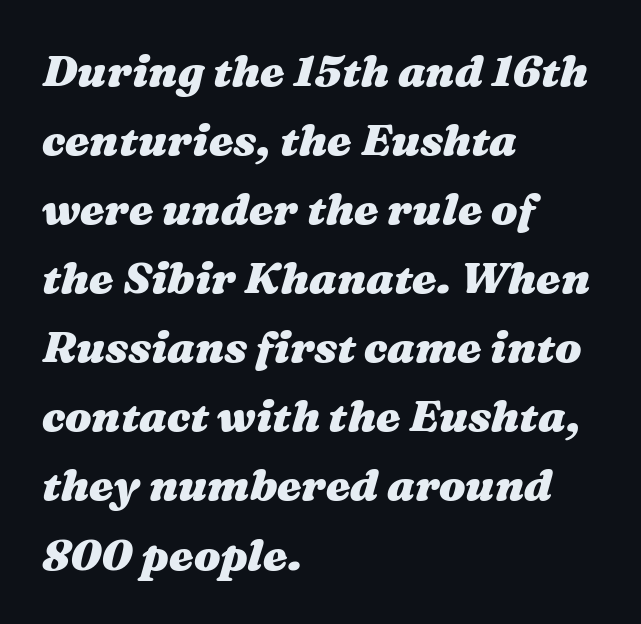
This sample uses an oblique cut, with every glyph tilted off the vertical. Layout note: lines flush left. Tracking value appears to be zero — textbook default spacing. Do the characters align in a grid? No, the font is proportional. Honestly, the row spacing looks completely unremarkable. A bare baseline throughout the passage.
